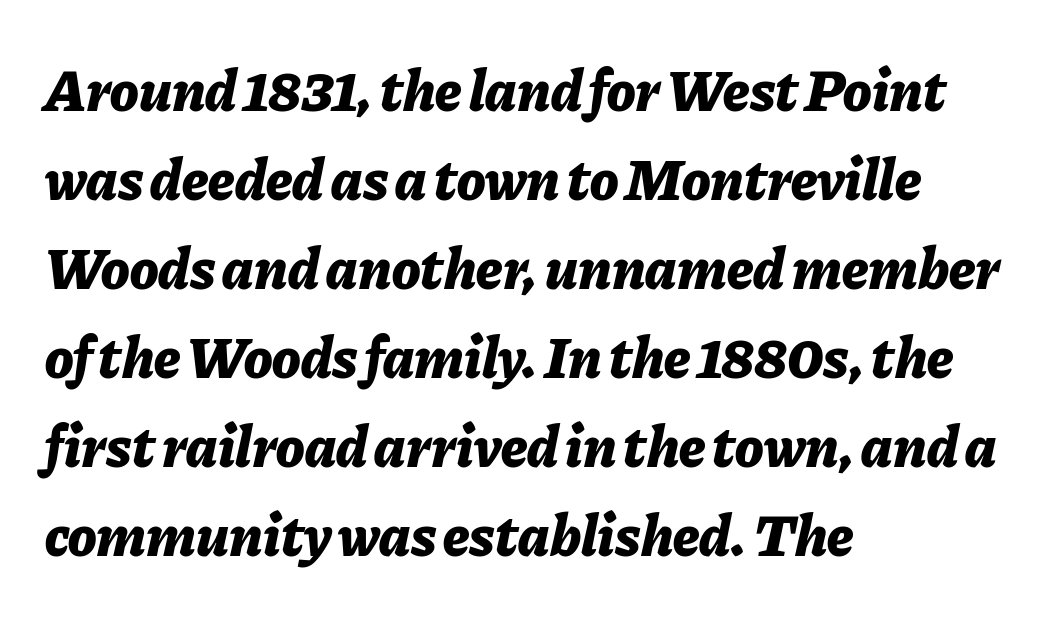
{"italic": "yes", "lean": "right", "slant_degrees": 11, "bold": "yes", "weight": "bold", "width": "normal", "stroke_contrast": "low", "x_height": "medium", "monospaced": "no", "underline": "no", "align": "left", "line_spacing": "normal", "line_spacing_ratio": 1.51, "letter_spacing": "normal", "letter_spacing_em": 0.0, "glyph_px": 59}
